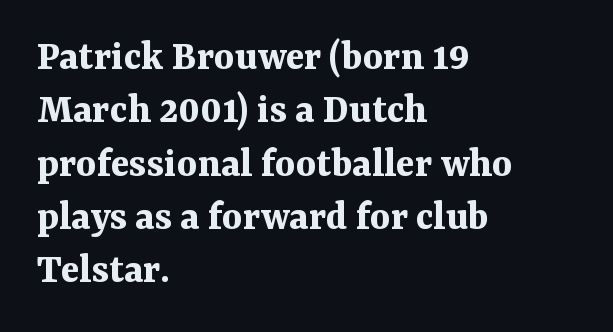
Q: Is the text bold? A: Yes.
Q: Is the text italic (slanted)? A: No, it is upright.
Q: Is the typeface a serif or a sans-serif typeface? A: Serif.
Q: Is the text underlined? A: No.
Q: How is the paragraph aligned? A: Left-aligned.
Q: Is the spacing between letters normal or unusually wide? A: Normal.
Q: Width (condensed, normal, or wide)? A: Normal.
Q: Stroke contrast? A: Medium.
Q: x-height? A: Medium.
Q: Monospaced? A: No.
